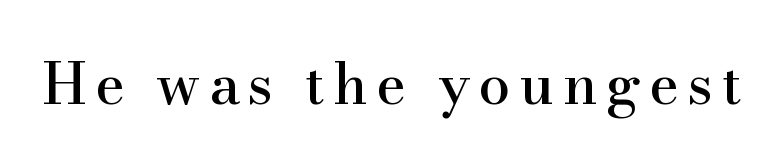
{"serif": "yes", "italic": "no", "width": "normal", "stroke_contrast": "high", "x_height": "small", "monospaced": "no", "underline": "no", "glyph_px": 57}
